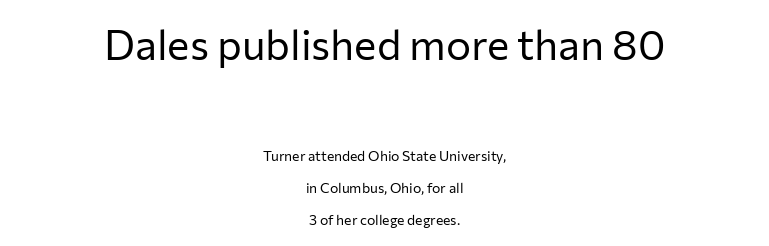
The image shows 42 px regular-weight sans-serif type, upright; set centered, loose line spacing (2.28x), normal letter spacing, not underlined; the first (top) block is 3.0x larger; low stroke contrast and a medium x-height.
